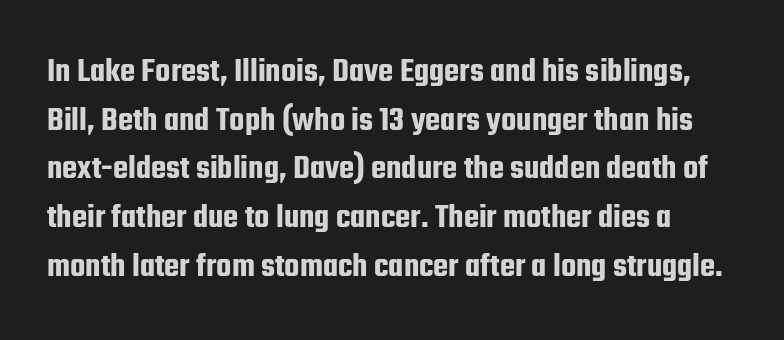
The text was rendered using a sans face with plain stroke endings. Characters follow at the spacing the type designer built in. What's the leading like? Ordinary, nothing unusual. You could not count columns in this text — the font is proportionally spaced. Check the space under the baseline: it is left empty. Ordinary non-slanted type is in use.
